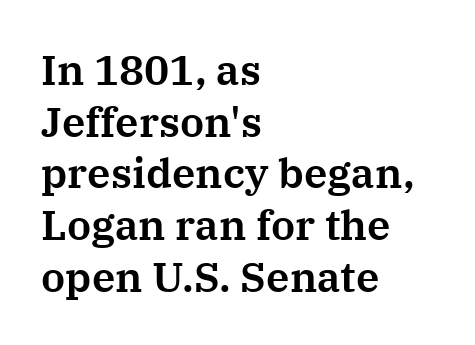
This sample uses plain, unmodified letter spacing. Type style note: has serifs. A classic flush-left, rag-right setting is used for this passage. The zone under the glyphs is completely vacant. The specimen reads as upright at a glance. Each letter keeps its own natural width here, so spacing adapts to shape.
